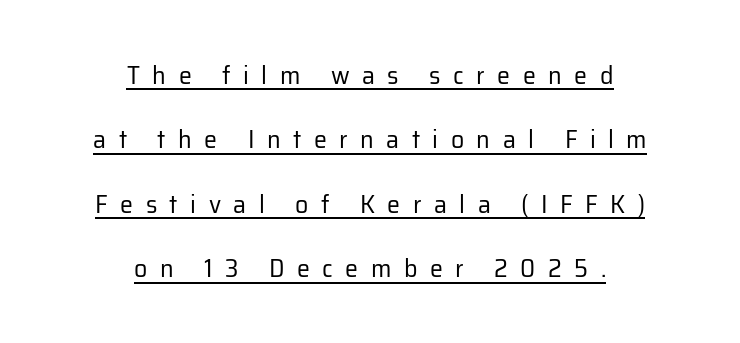
Airy leading. Upright lettering throughout. The paragraph shown floats in the horizontal middle. A typesetter would call this heavily tracked-out type.
